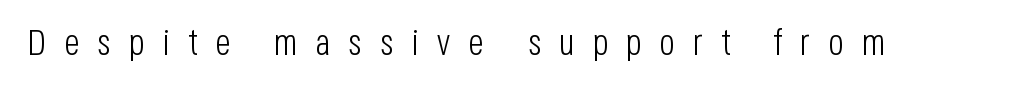
Inter-character spacing is expanded well beyond the font's built-in metrics. No word sits above an underline. Observe the absence of serifs on each vertical stroke in this sample. Spacing verdict: proportional, widths tailored to each character.
